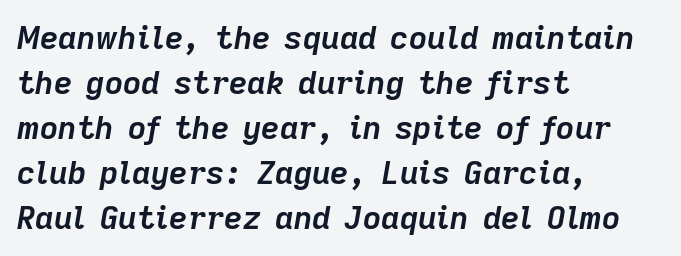
{"italic": "yes", "lean": "right", "slant_degrees": 9, "bold": "yes", "weight": "semibold", "width": "normal", "stroke_contrast": "low", "x_height": "medium", "monospaced": "no", "underline": "no", "align": "left", "line_spacing": "normal", "line_spacing_ratio": 1.41, "letter_spacing": "normal", "letter_spacing_em": 0.0, "glyph_px": 32}
